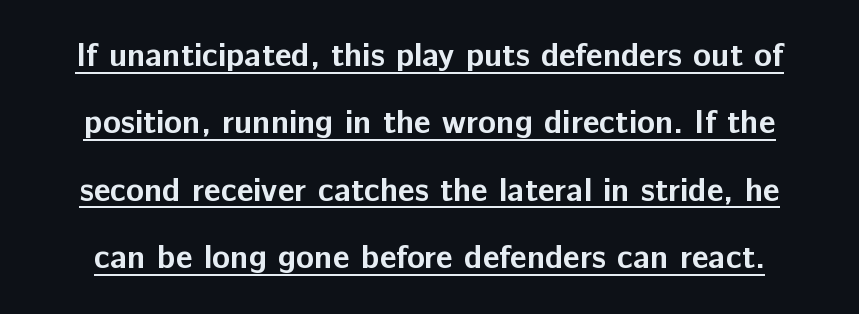
Q: Is the text bold? A: Yes.
Q: Is the text italic (slanted)? A: No, it is upright.
Q: Is the typeface a serif or a sans-serif typeface? A: Sans-serif.
Q: Is the text underlined? A: Yes.
Q: Is the spacing between letters normal or unusually wide? A: Normal.
Q: Is the spacing between lines tight, normal or loose? A: Loose.
Q: Width (condensed, normal, or wide)? A: Normal.
Q: Stroke contrast? A: Low.
Q: x-height? A: Medium.
Q: Monospaced? A: No.
